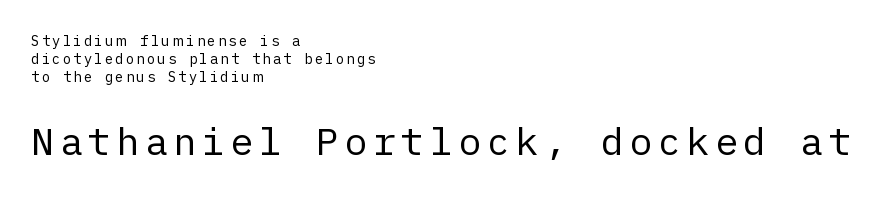
{"serif": "no", "italic": "no", "bold": "no", "weight": "regular", "width": "normal", "stroke_contrast": "low", "x_height": "medium", "underline": "no", "align": "left", "line_spacing": "normal", "line_spacing_ratio": 1.29, "larger_block": "second", "size_ratio": 2.71, "glyph_px": 38}
